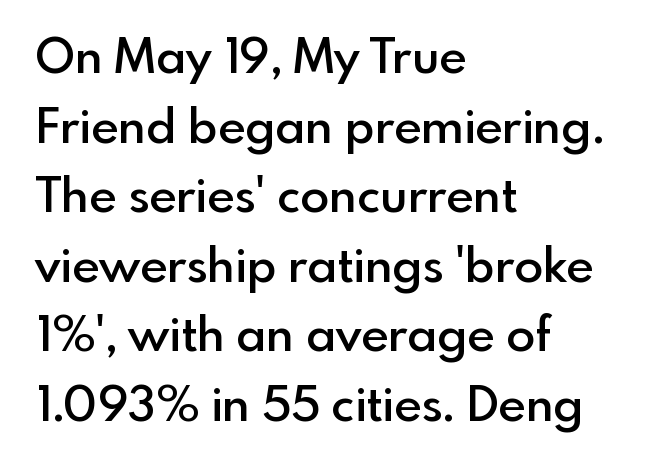
{"serif": "no", "italic": "no", "bold": "semi", "weight": "semibold", "width": "normal", "x_height": "small", "monospaced": "no", "underline": "no", "align": "left", "line_spacing": "normal", "line_spacing_ratio": 1.45, "letter_spacing": "normal", "letter_spacing_em": 0.0, "glyph_px": 48}
